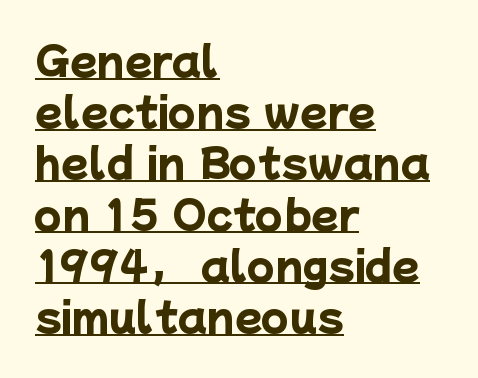
{"serif": "no", "bold": "yes", "weight": "heavy", "width": "normal", "stroke_contrast": "low", "x_height": "medium", "monospaced": "no", "underline": "yes", "align": "left", "line_spacing": "normal", "line_spacing_ratio": 1.28, "letter_spacing": "normal", "letter_spacing_em": 0.0, "glyph_px": 40}
